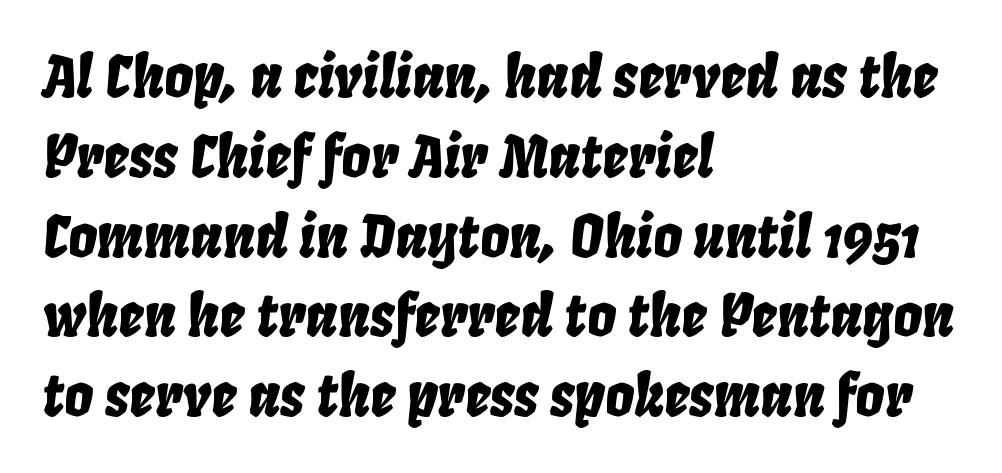
Q: Is the text italic (slanted)? A: Yes, it leans right by about 8 degrees.
Q: Is the text underlined? A: No.
Q: How is the paragraph aligned? A: Left-aligned.
Q: Is the spacing between letters normal or unusually wide? A: Normal.
Q: Is the spacing between lines tight, normal or loose? A: Normal.
Q: Width (condensed, normal, or wide)? A: Condensed.
Q: Stroke contrast? A: Low.
Q: x-height? A: Large.
Q: Monospaced? A: No.
